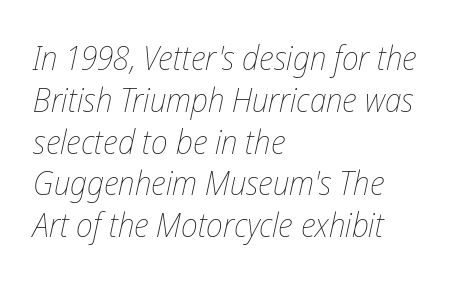
{"italic": "yes", "lean": "right", "slant_degrees": 12, "bold": "no", "weight": "thin", "width": "condensed", "stroke_contrast": "low", "x_height": "medium", "monospaced": "no", "underline": "no", "align": "left", "line_spacing_ratio": 1.23, "letter_spacing": "normal", "letter_spacing_em": 0.0, "glyph_px": 34}
